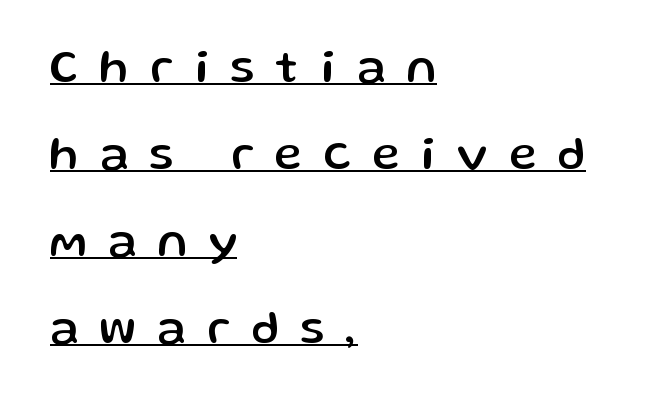
{"serif": "no", "italic": "no", "width": "normal", "stroke_contrast": "low", "x_height": "medium", "monospaced": "no", "underline": "yes", "align": "left", "line_spacing_ratio": 1.85, "letter_spacing": "wide", "letter_spacing_em": 0.46, "glyph_px": 47}
